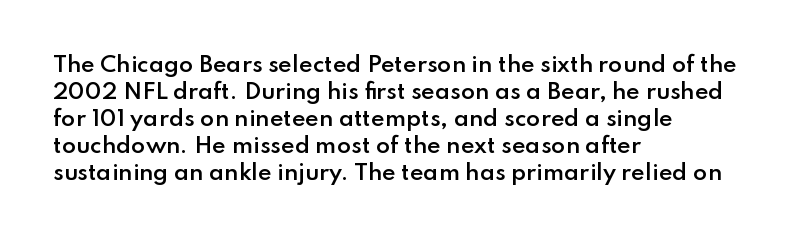
{"italic": "no", "bold": "semi", "underline": "no", "align": "left", "line_spacing": "normal", "line_spacing_ratio": 1.28, "letter_spacing": "normal", "letter_spacing_em": 0.0, "glyph_px": 21}
